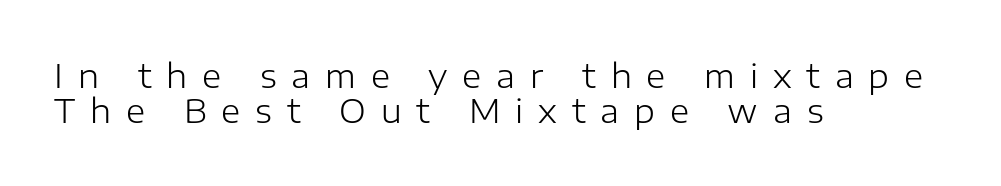
{"serif": "no", "italic": "no", "bold": "no", "weight": "light", "width": "normal", "stroke_contrast": "low", "x_height": "medium", "monospaced": "no", "underline": "no", "align": "left", "line_spacing": "tight", "line_spacing_ratio": 1.07, "letter_spacing": "wide", "letter_spacing_em": 0.45, "glyph_px": 33}
